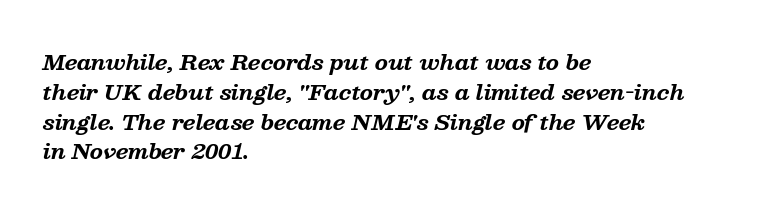
A clean baseline with only descenders dipping below it. This block has exactly the height ordinary leading produces. The text block is weighted toward the left margin, trailing off unevenly rightward. Slant detected: the letters are inclined.
